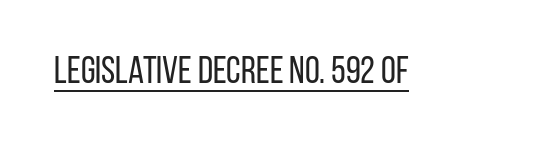
Q: Is the text bold? A: No.
Q: Is the text italic (slanted)? A: No, it is upright.
Q: Is the typeface a serif or a sans-serif typeface? A: Sans-serif.
Q: Is the text underlined? A: Yes.
Q: Is the spacing between letters normal or unusually wide? A: Normal.
Q: Width (condensed, normal, or wide)? A: Condensed.
Q: Stroke contrast? A: Low.
Q: x-height? A: Large.
Q: Monospaced? A: No.
